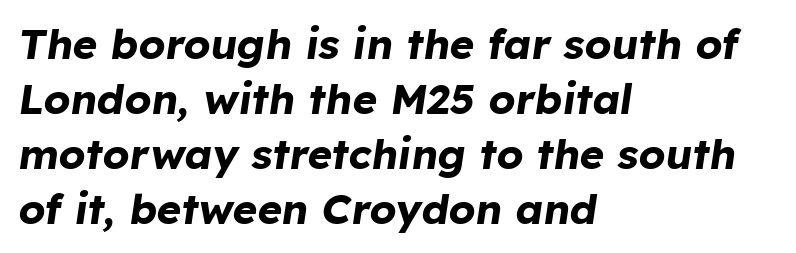
{"italic": "yes", "lean": "right", "slant_degrees": 8, "bold": "yes", "weight": "bold", "width": "normal", "stroke_contrast": "low", "x_height": "medium", "monospaced": "no", "underline": "no", "align": "left", "line_spacing": "normal", "line_spacing_ratio": 1.31, "letter_spacing": "normal", "letter_spacing_em": 0.0, "glyph_px": 42}
